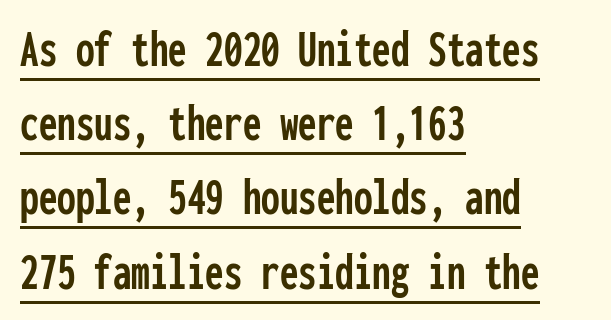
Q: Is the text italic (slanted)? A: No, it is upright.
Q: Is the typeface a serif or a sans-serif typeface? A: Sans-serif.
Q: Is the text underlined? A: Yes.
Q: How is the paragraph aligned? A: Left-aligned.
Q: Is the spacing between letters normal or unusually wide? A: Normal.
Q: Is the spacing between lines tight, normal or loose? A: Normal.
Q: Width (condensed, normal, or wide)? A: Condensed.
Q: Stroke contrast? A: Low.
Q: x-height? A: Medium.
Q: Monospaced? A: Yes.
